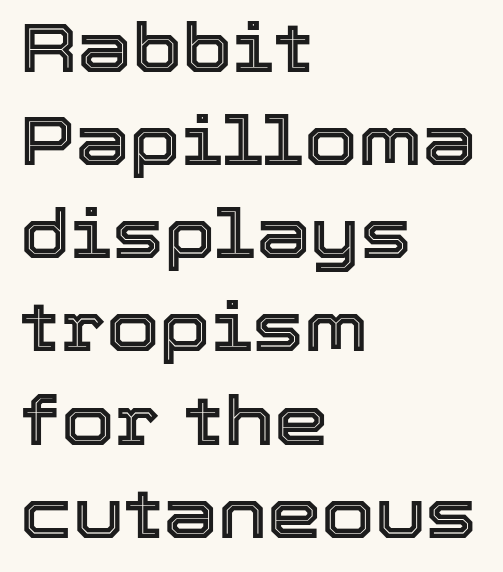
Here the glyphs are tracked normally, forming tight word shapes. Do the characters align in a grid? No, the font is proportional. Descenders are the only things crossing below the line. Unlike italic type, these characters show no tilt at all.
